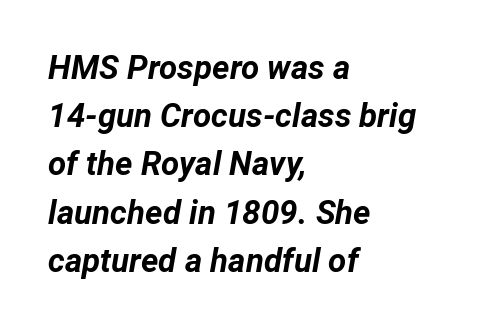
You can tell it's italic because the verticals aren't actually vertical. Is this a fixed-width face? No — the glyphs have proportional, varying widths. In terms of weight, the rendering is a true, heavy bold. The type is set solid horizontally, with unmodified tracking. Vertical spacing — default. The passage is arranged the way most books set body copy — flush left.
